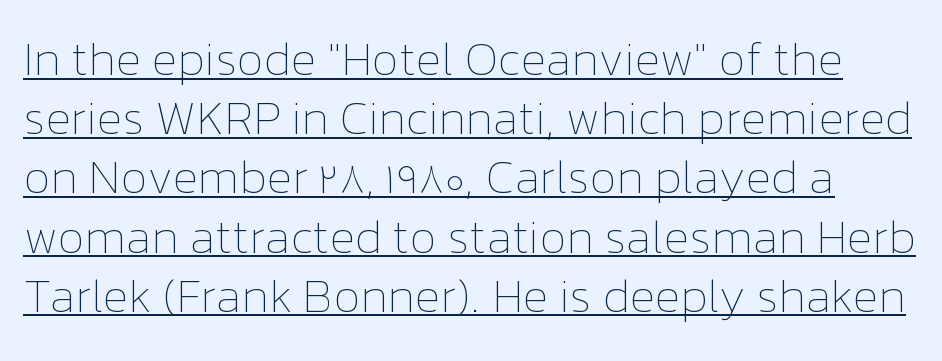
Q: Is the text bold? A: No.
Q: Is the text italic (slanted)? A: No, it is upright.
Q: Is the text underlined? A: Yes.
Q: Is the spacing between letters normal or unusually wide? A: Normal.
Q: Is the spacing between lines tight, normal or loose? A: Normal.
Q: Width (condensed, normal, or wide)? A: Normal.
Q: Stroke contrast? A: Low.
Q: x-height? A: Medium.
Q: Monospaced? A: No.
